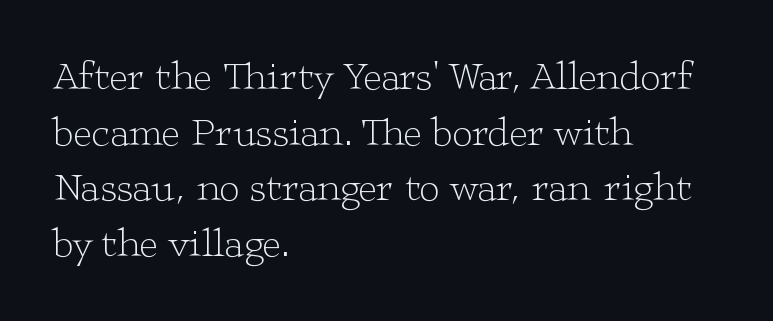
A bare baseline throughout the passage. A typesetter would call this proportional, since set widths differ per character. Stem width sits at or under what a default text font uses. The passage shown has conventional tracking throughout. Each new line begins a customary step beneath the previous one.
